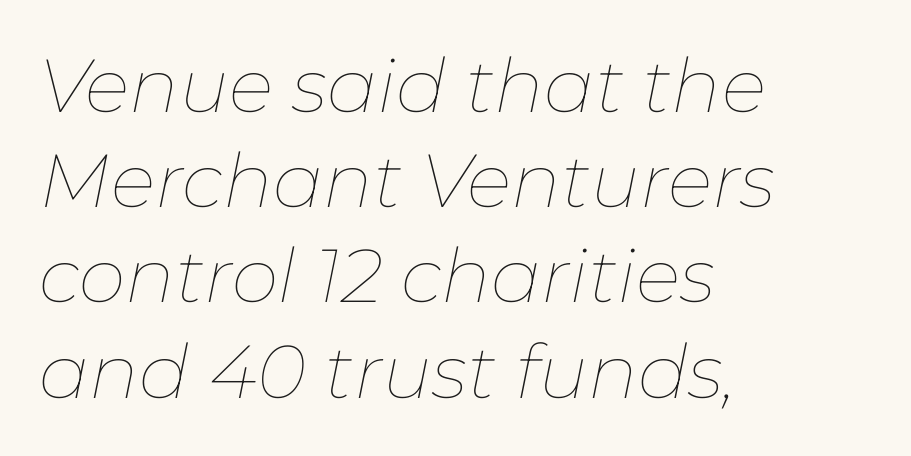
The image shows 75 px thin type, italic (leaning right); set left-aligned, normal line spacing (1.27x), normal letter spacing, not underlined; low stroke contrast and a medium x-height.
